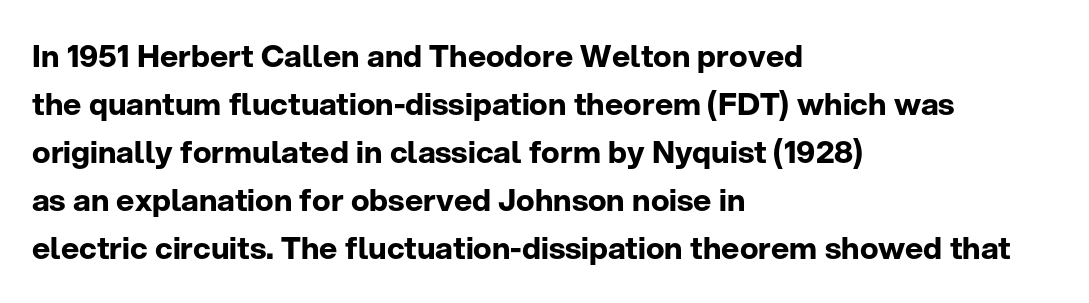
{"serif": "no", "italic": "no", "bold": "yes", "weight": "bold", "width": "normal", "stroke_contrast": "low", "x_height": "medium", "monospaced": "no", "underline": "no", "align": "left", "line_spacing": "normal", "line_spacing_ratio": 1.55, "letter_spacing": "normal", "letter_spacing_em": 0.0, "glyph_px": 31}
